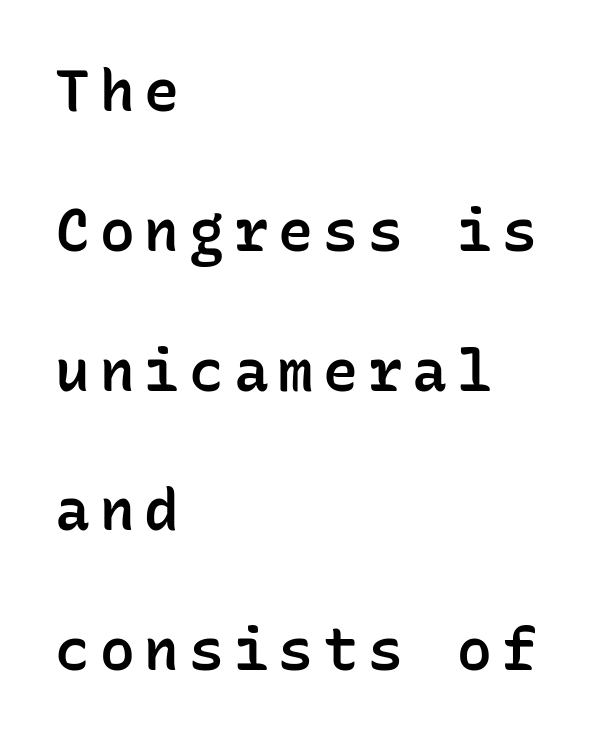
Q: Is the text bold? A: Semi-bold.
Q: Is the text italic (slanted)? A: No, it is upright.
Q: Is the typeface a serif or a sans-serif typeface? A: Sans-serif.
Q: Is the text underlined? A: No.
Q: How is the paragraph aligned? A: Left-aligned.
Q: Is the spacing between lines tight, normal or loose? A: Loose.
Q: Width (condensed, normal, or wide)? A: Normal.
Q: Stroke contrast? A: Low.
Q: x-height? A: Medium.
Q: Monospaced? A: Yes.
